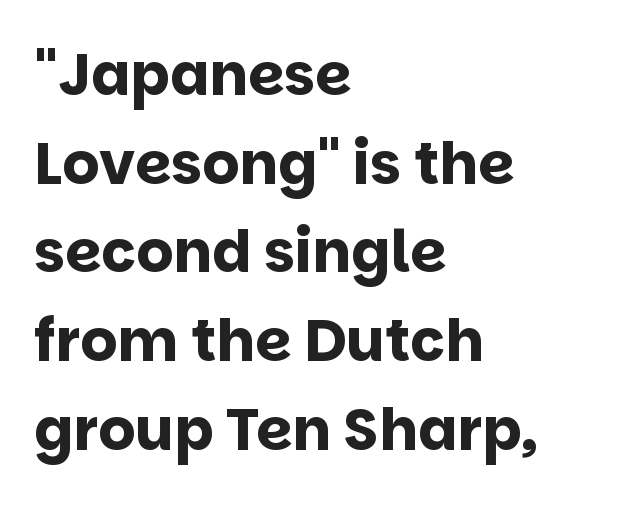
Plain, unruled lines of type. The passage shown is typeset with a sans-serif family. Where is the straight margin? On the left. The characters look thick and weighty, a clear bold. Spacing verdict: proportional, widths tailored to each character. Between one letter and the next there's only the usual sliver of space.
